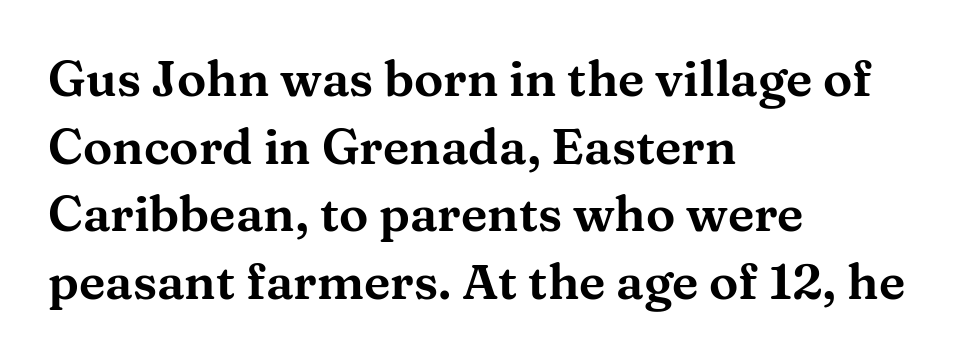
{"serif": "yes", "italic": "no", "width": "wide", "stroke_contrast": "medium", "x_height": "medium", "monospaced": "no", "underline": "no", "align": "left", "line_spacing": "normal", "line_spacing_ratio": 1.38, "letter_spacing": "normal", "letter_spacing_em": 0.0, "glyph_px": 49}
